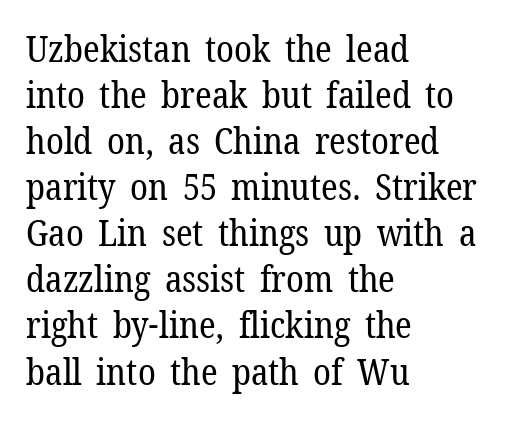
Q: Is the text bold? A: No.
Q: Is the text italic (slanted)? A: No, it is upright.
Q: Is the typeface a serif or a sans-serif typeface? A: Serif.
Q: Is the text underlined? A: No.
Q: How is the paragraph aligned? A: Left-aligned.
Q: Is the spacing between letters normal or unusually wide? A: Normal.
Q: Is the spacing between lines tight, normal or loose? A: Normal.
Q: Width (condensed, normal, or wide)? A: Normal.
Q: Stroke contrast? A: Low.
Q: x-height? A: Medium.
Q: Monospaced? A: No.
